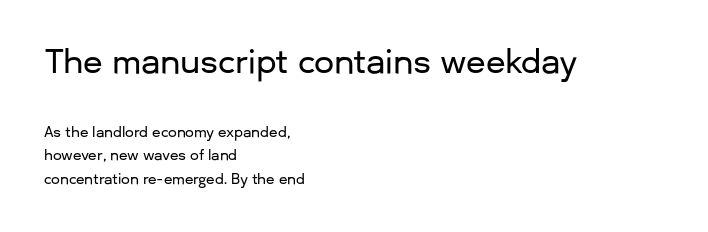
The image shows 32 px sans-serif type, upright; set left-aligned, normal line spacing (1.69x), normal letter spacing, not underlined; the first (top) block is 2.29x larger; low stroke contrast and a medium x-height.
